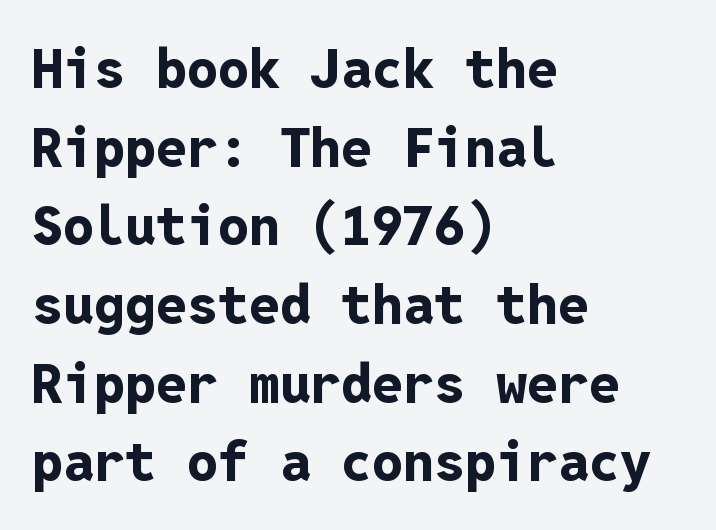
The image shows 55 px bold sans-serif type, upright, monospaced; set left-aligned, normal line spacing (1.43x), normal letter spacing, not underlined; low stroke contrast and a medium x-height.
